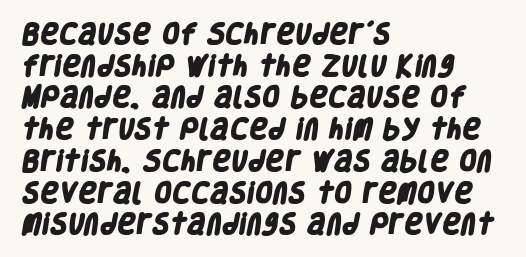
{"bold": "yes", "underline": "no", "align": "left", "line_spacing": "normal", "line_spacing_ratio": 1.38, "letter_spacing": "normal", "letter_spacing_em": 0.0, "glyph_px": 23}
